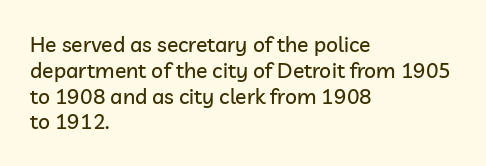
Underline: absent. This rendering uses left alignment, leaving the right contour irregular. A typesetter would mark this as roman, not italic. In terms of letterspacing, this is plain default setting.
